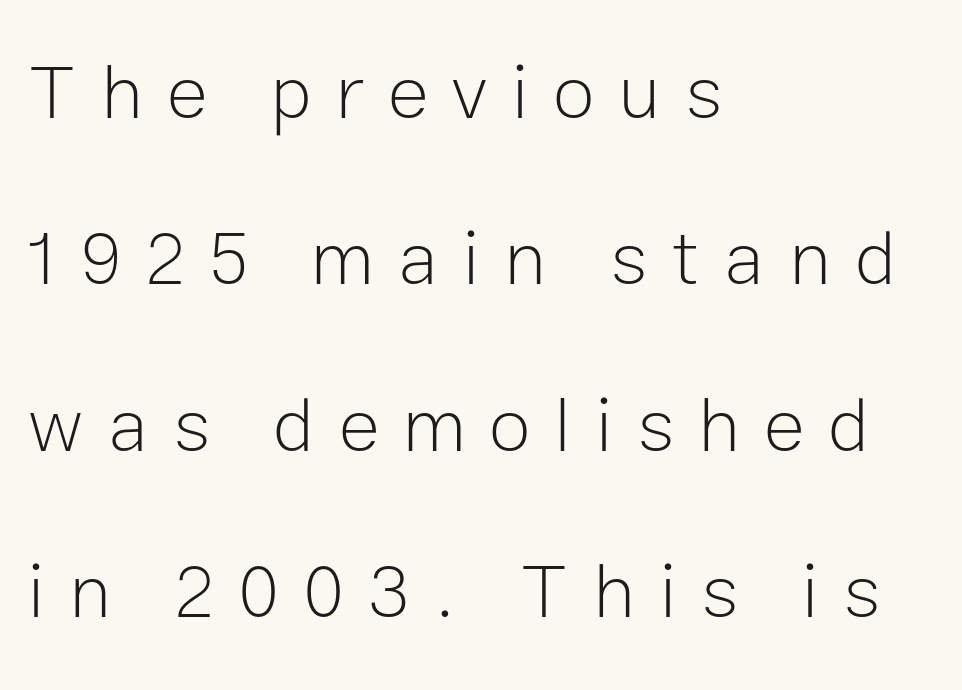
The gap between lines stays unmarked. What stands out about the letter spacing? Its width — letters are far apart. These lines are set flush left with a ragged right edge. The rendering uses natural spacing where letterforms have individual widths. The typesetting does not lean heavy: it is not bold.
